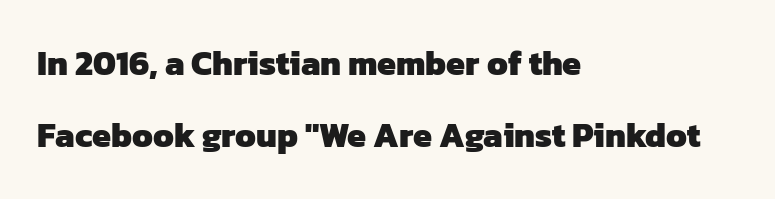
{"serif": "no", "bold": "yes", "weight": "heavy", "width": "normal", "stroke_contrast": "low", "x_height": "medium", "monospaced": "no", "underline": "no", "align": "left", "line_spacing": "loose", "line_spacing_ratio": 2.12, "letter_spacing": "normal", "letter_spacing_em": 0.0, "glyph_px": 34}
